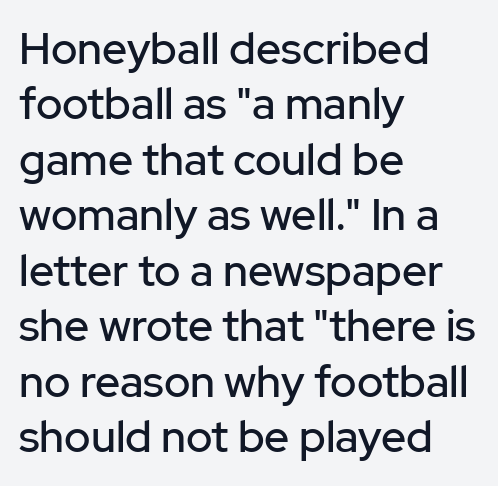
Q: Is the text italic (slanted)? A: No, it is upright.
Q: Is the typeface a serif or a sans-serif typeface? A: Sans-serif.
Q: Is the text underlined? A: No.
Q: How is the paragraph aligned? A: Left-aligned.
Q: Is the spacing between letters normal or unusually wide? A: Normal.
Q: Is the spacing between lines tight, normal or loose? A: Normal.
Q: Width (condensed, normal, or wide)? A: Normal.
Q: Stroke contrast? A: Low.
Q: x-height? A: Medium.
Q: Monospaced? A: No.
